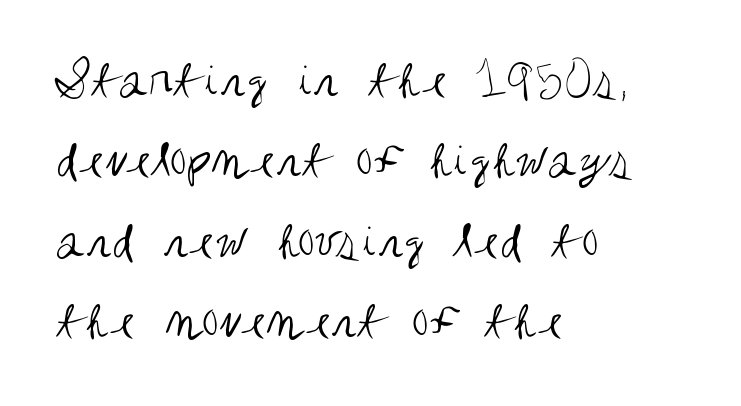
The image shows 55 px regular-weight, condensed sans-serif type; set left-aligned, normal line spacing (1.46x), normal letter spacing, not underlined; medium stroke contrast and a large x-height.
